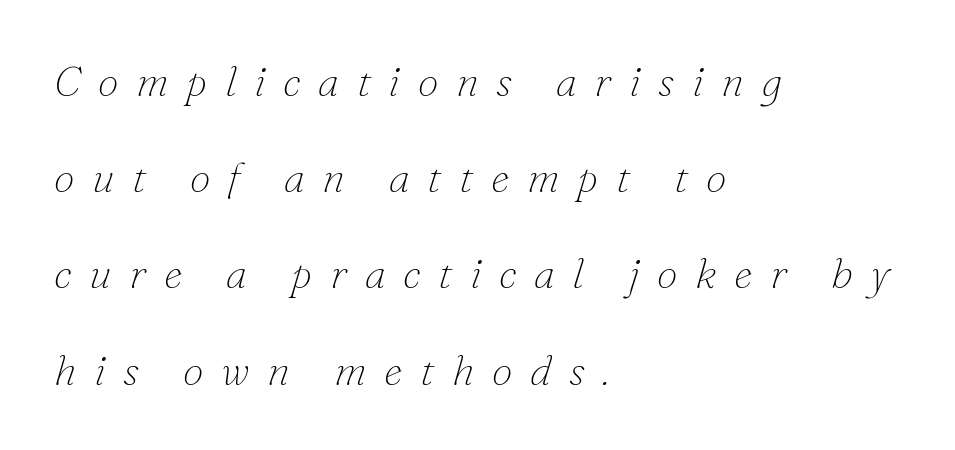
Q: Is the text bold? A: No.
Q: Is the text italic (slanted)? A: Yes, it leans right by about 16 degrees.
Q: Is the typeface a serif or a sans-serif typeface? A: Serif.
Q: Is the text underlined? A: No.
Q: How is the paragraph aligned? A: Left-aligned.
Q: Is the spacing between letters normal or unusually wide? A: Unusually wide.
Q: Is the spacing between lines tight, normal or loose? A: Loose.
Q: Width (condensed, normal, or wide)? A: Normal.
Q: Stroke contrast? A: Low.
Q: x-height? A: Small.
Q: Monospaced? A: No.
